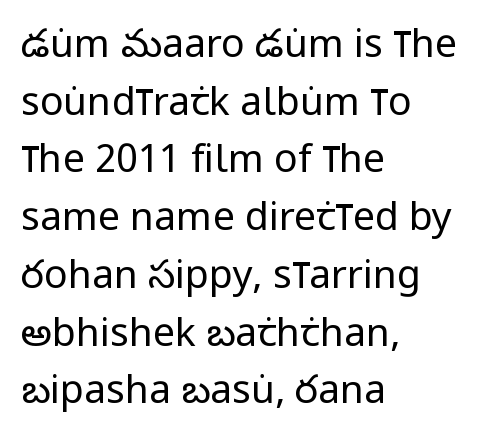
Q: Is the text bold? A: No.
Q: Is the text italic (slanted)? A: No, it is upright.
Q: Is the typeface a serif or a sans-serif typeface? A: Sans-serif.
Q: Is the text underlined? A: No.
Q: How is the paragraph aligned? A: Left-aligned.
Q: Is the spacing between letters normal or unusually wide? A: Normal.
Q: Is the spacing between lines tight, normal or loose? A: Normal.
Q: Width (condensed, normal, or wide)? A: Condensed.
Q: Stroke contrast? A: Low.
Q: x-height? A: Large.
Q: Monospaced? A: No.
